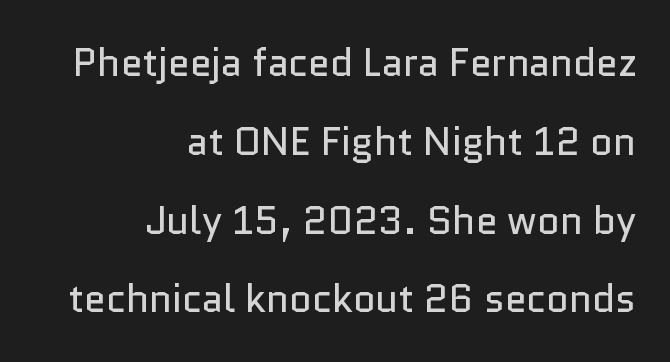
Underline: absent. If you measured baseline to baseline, you'd find a long distance. Does the type have serifs? No, each stem ends abruptly. The letters sit at their default tracking, neither squeezed nor spread.
